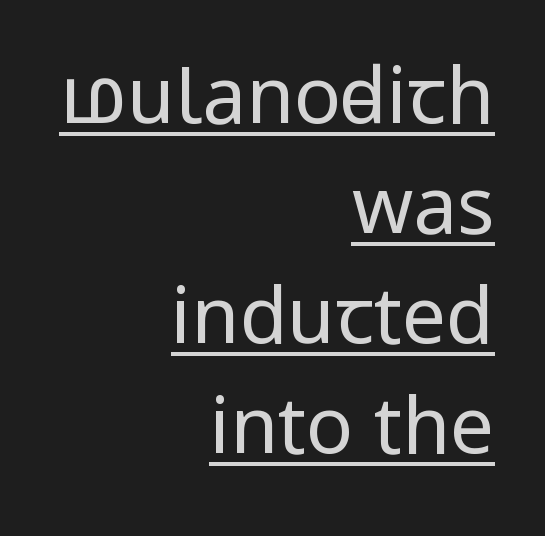
These glyphs show unthickened strokes, regular width or finer. Layout note: lines flush right. The line-height multiplier appears to be the usual default. Every stem runs plumb, perpendicular to the baseline. The text was rendered using a sans face with plain stroke endings.
